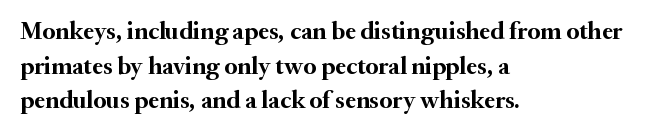
{"italic": "no", "bold": "yes", "underline": "no", "align": "left", "line_spacing": "normal", "line_spacing_ratio": 1.39, "letter_spacing": "normal", "letter_spacing_em": 0.0, "glyph_px": 25}
